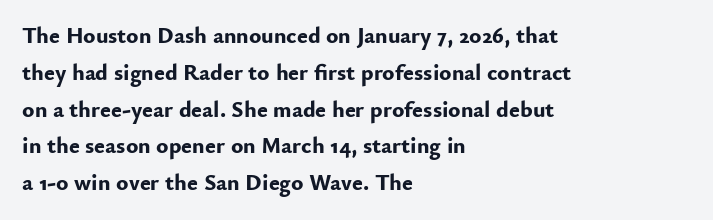
{"italic": "no", "bold": "yes", "underline": "no", "align": "left", "line_spacing": "normal", "line_spacing_ratio": 1.6, "letter_spacing": "normal", "letter_spacing_em": 0.0, "glyph_px": 23}
